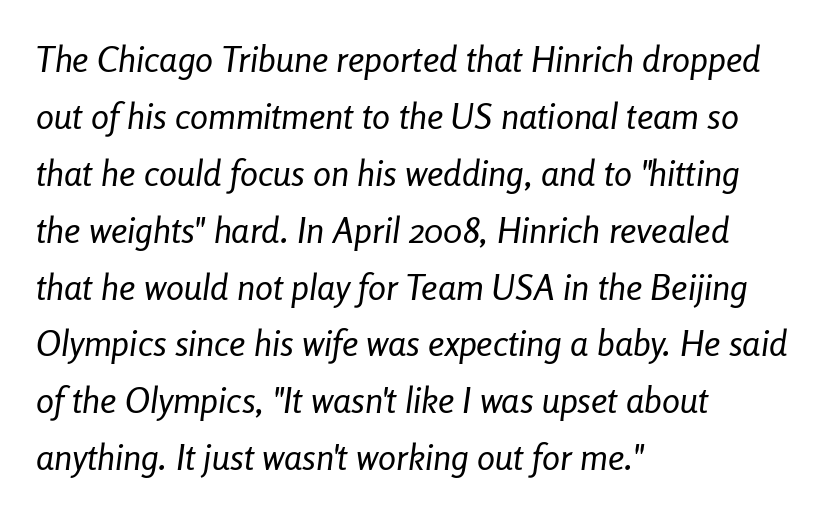
Is the type heavy? It reads as light-to-regular instead. The whole block is typeset with a tilt. Short note: letters normally spaced. Visually the block forms a straight wall on the left and a jagged coastline on the right. Spacing verdict: proportional, widths tailored to each character.
